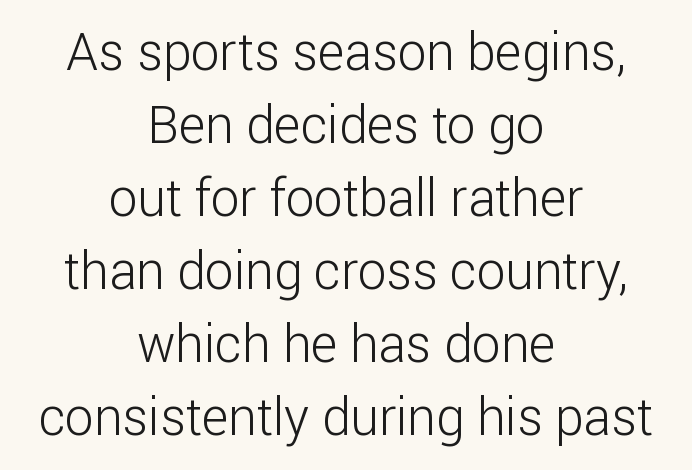
The font sits on the lighter half of the weight spectrum, regular included. Here the glyphs are tracked normally, forming tight word shapes. If you measured baseline to baseline, you'd find a middling distance. Each letter's strokes conclude bluntly, with no projecting serifs.
